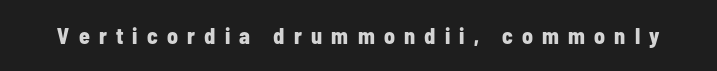
Q: Is the text bold? A: Yes.
Q: Is the text italic (slanted)? A: No, it is upright.
Q: Is the text underlined? A: No.
Q: Is the spacing between letters normal or unusually wide? A: Unusually wide.
